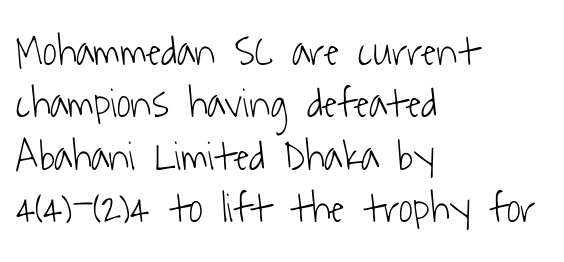
Q: Is the text bold? A: No.
Q: Is the typeface a serif or a sans-serif typeface? A: Sans-serif.
Q: Is the text underlined? A: No.
Q: How is the paragraph aligned? A: Left-aligned.
Q: Is the spacing between letters normal or unusually wide? A: Normal.
Q: Width (condensed, normal, or wide)? A: Condensed.
Q: Stroke contrast? A: Low.
Q: x-height? A: Medium.
Q: Monospaced? A: No.
